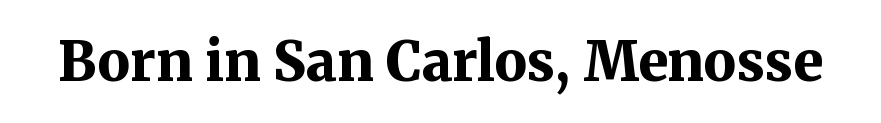
{"serif": "yes", "italic": "no", "bold": "yes", "weight": "bold", "width": "normal", "stroke_contrast": "medium", "x_height": "medium", "monospaced": "no", "underline": "no", "letter_spacing": "normal", "letter_spacing_em": 0.0, "glyph_px": 54}
